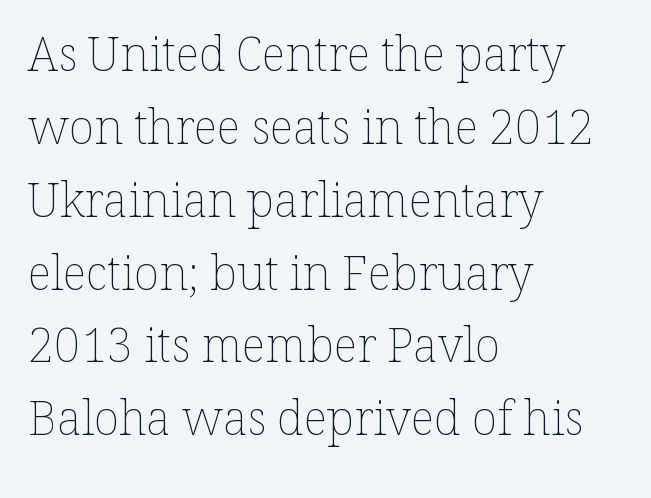
Q: Is the text bold? A: No.
Q: Is the text italic (slanted)? A: No, it is upright.
Q: Is the text underlined? A: No.
Q: How is the paragraph aligned? A: Left-aligned.
Q: Is the spacing between letters normal or unusually wide? A: Normal.
Q: Is the spacing between lines tight, normal or loose? A: Normal.
Q: Width (condensed, normal, or wide)? A: Normal.
Q: Stroke contrast? A: Low.
Q: x-height? A: Medium.
Q: Monospaced? A: No.
